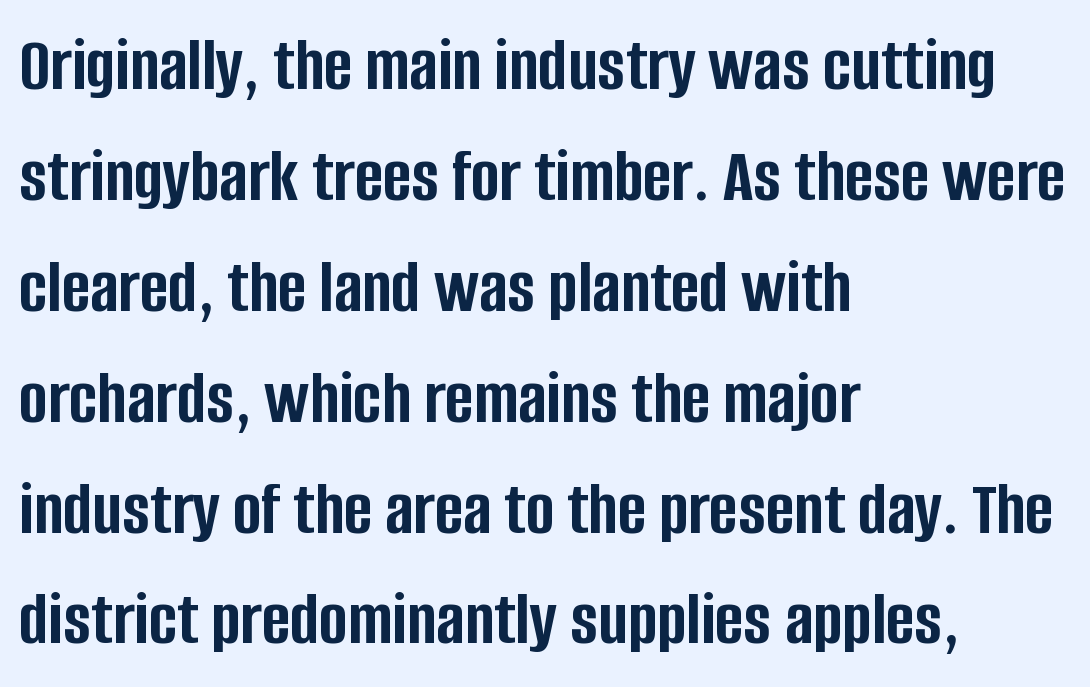
Q: Is the text bold? A: Yes.
Q: Is the text italic (slanted)? A: No, it is upright.
Q: Is the typeface a serif or a sans-serif typeface? A: Sans-serif.
Q: Is the text underlined? A: No.
Q: How is the paragraph aligned? A: Left-aligned.
Q: Is the spacing between letters normal or unusually wide? A: Normal.
Q: Is the spacing between lines tight, normal or loose? A: Normal.
Q: Width (condensed, normal, or wide)? A: Condensed.
Q: Stroke contrast? A: Low.
Q: x-height? A: Large.
Q: Monospaced? A: No.
